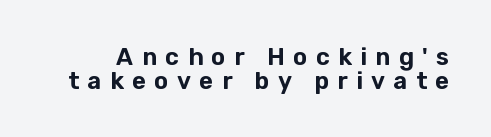
{"italic": "no", "underline": "no", "line_spacing": "tight", "line_spacing_ratio": 0.99, "letter_spacing": "wide", "letter_spacing_em": 0.35, "glyph_px": 24}
